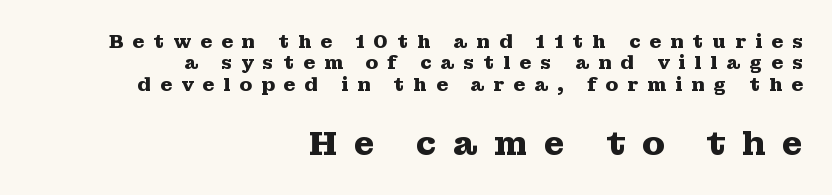
The image shows 34 px heavy, wide serif type, upright; set right-aligned, tight line spacing (1.13x), unusually wide letter spacing (+0.47 em), not underlined; the second (bottom) block is 1.79x larger; medium stroke contrast and a medium x-height.
